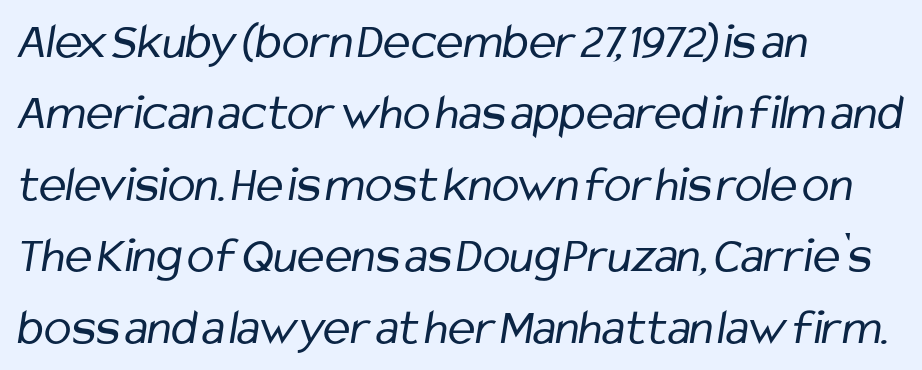
{"serif": "no", "bold": "no", "weight": "regular", "width": "condensed", "stroke_contrast": "low", "x_height": "medium", "monospaced": "no", "underline": "no", "align": "left", "line_spacing": "normal", "line_spacing_ratio": 1.4, "letter_spacing": "normal", "letter_spacing_em": 0.0, "glyph_px": 51}
